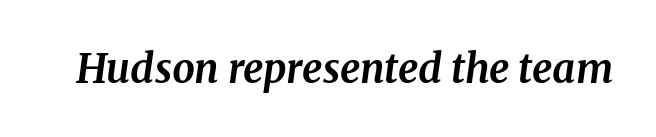
{"serif": "yes", "italic": "yes", "lean": "right", "slant_degrees": 8, "bold": "yes", "weight": "bold", "width": "normal", "stroke_contrast": "medium", "x_height": "medium", "monospaced": "no", "underline": "no", "letter_spacing": "normal", "letter_spacing_em": 0.0, "glyph_px": 40}
